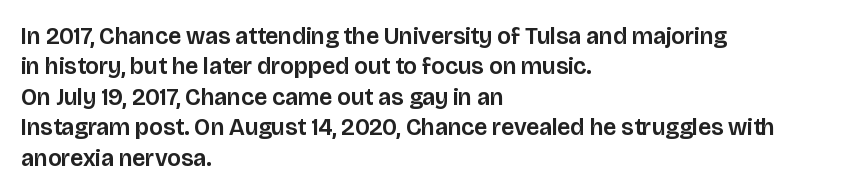
The image shows 24 px text type, upright; set left-aligned, normal line spacing (1.27x), normal letter spacing, not underlined.
